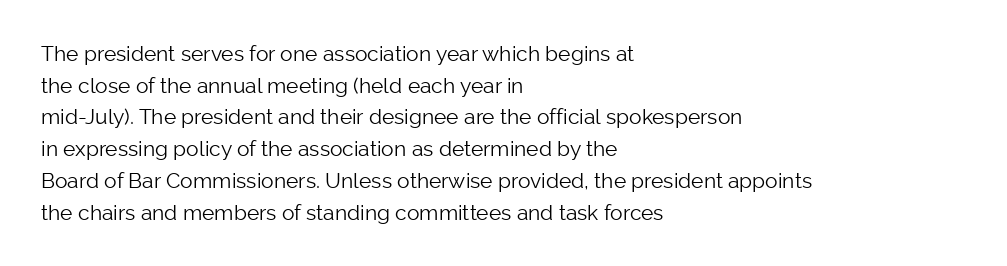
Style check: upright. Leftover space on each line is placed entirely after the last word. The rows are spaced the way most documents space them. The font is comparable to plain body text, perhaps lighter. Honestly, there is no underline to notice here at all. Nobody touched the tracking dial on this one.
